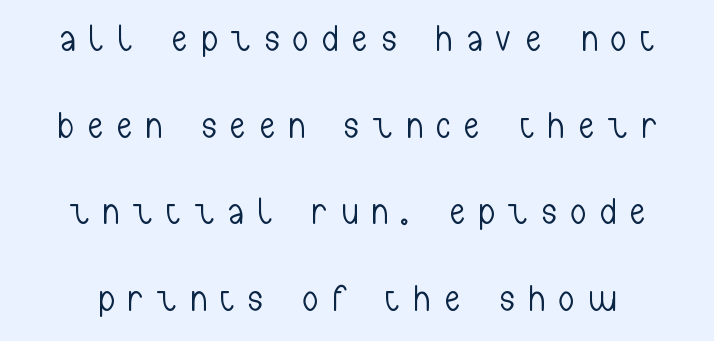
The rendering uses natural spacing where letterforms have individual widths. Display-style spreading of the glyphs; the letterfit is very open. This rendering features lettering with no underline. Interline gaps are noticeably wide in this sample.
